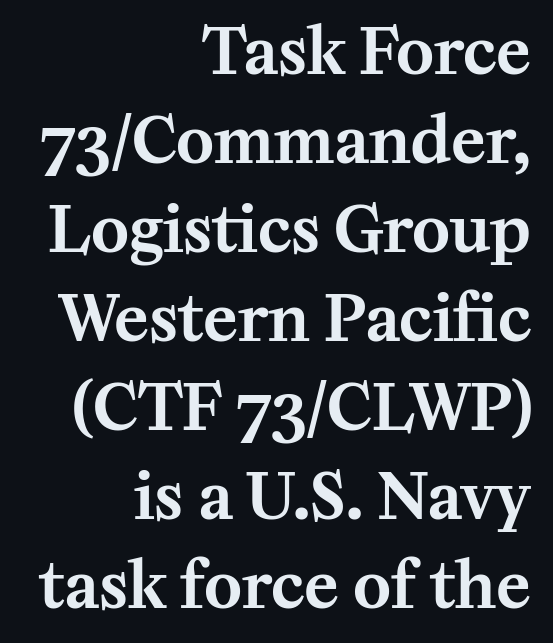
The image shows 64 px serif type, upright; set right-aligned, normal line spacing (1.39x), normal letter spacing, not underlined; medium stroke contrast and a medium x-height.
